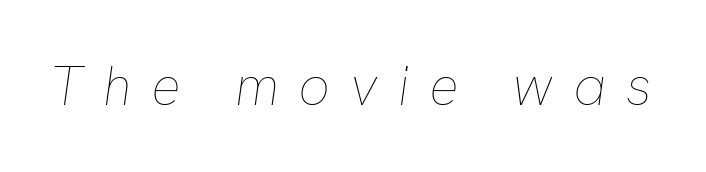
Q: Is the text bold? A: No.
Q: Is the text italic (slanted)? A: Yes, it leans right by about 8 degrees.
Q: Is the text underlined? A: No.
Q: Is the spacing between letters normal or unusually wide? A: Unusually wide.
Q: Width (condensed, normal, or wide)? A: Normal.
Q: Stroke contrast? A: Low.
Q: x-height? A: Medium.
Q: Monospaced? A: No.
